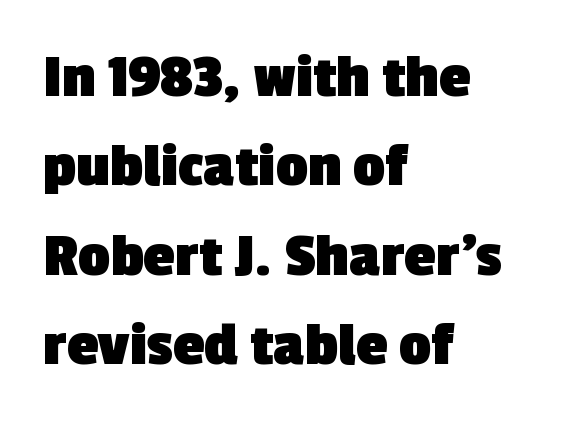
Reading down the block, your eye returns to a fixed left position each line. Typographically, this falls in the sans-serif category. Varying glyph widths throughout — classic text-font behaviour. This rendering features lettering with no underline. The horizontal fit of the characters is conventional and even.
